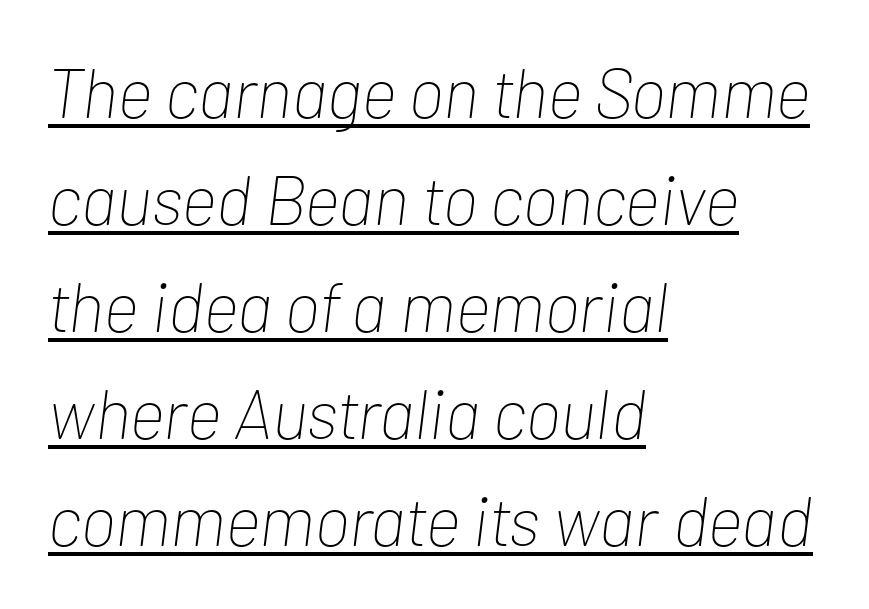
{"italic": "yes", "lean": "right", "slant_degrees": 7, "bold": "no", "weight": "thin", "width": "condensed", "stroke_contrast": "low", "x_height": "medium", "monospaced": "no", "underline": "yes", "align": "left", "line_spacing": "normal", "line_spacing_ratio": 1.53, "letter_spacing": "normal", "letter_spacing_em": 0.0, "glyph_px": 70}
